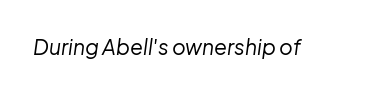
The image shows 21 px text type, italic (leaning right); set normal letter spacing, not underlined.
